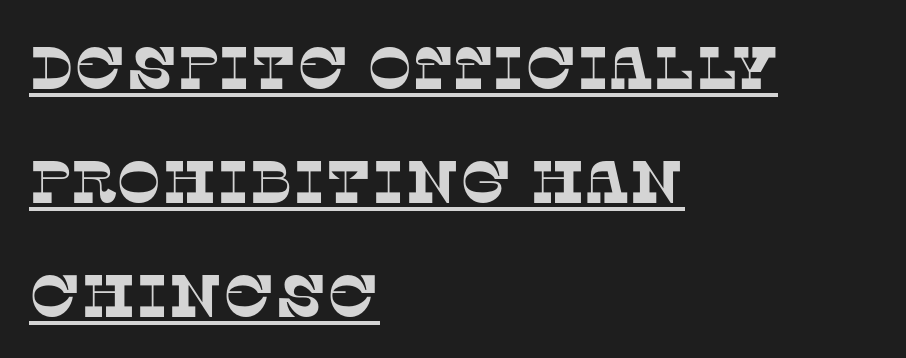
Q: Is the typeface a serif or a sans-serif typeface? A: Serif.
Q: Is the text underlined? A: Yes.
Q: How is the paragraph aligned? A: Left-aligned.
Q: Is the spacing between letters normal or unusually wide? A: Normal.
Q: Is the spacing between lines tight, normal or loose? A: Loose.
Q: Width (condensed, normal, or wide)? A: Normal.
Q: Stroke contrast? A: Low.
Q: x-height? A: Large.
Q: Monospaced? A: No.
